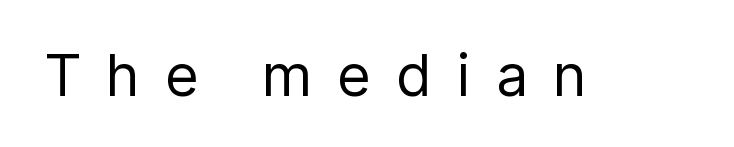
Q: Is the text bold? A: No.
Q: Is the text italic (slanted)? A: No, it is upright.
Q: Is the typeface a serif or a sans-serif typeface? A: Sans-serif.
Q: Is the text underlined? A: No.
Q: Is the spacing between letters normal or unusually wide? A: Unusually wide.
Q: Width (condensed, normal, or wide)? A: Normal.
Q: Stroke contrast? A: Low.
Q: x-height? A: Medium.
Q: Monospaced? A: No.
